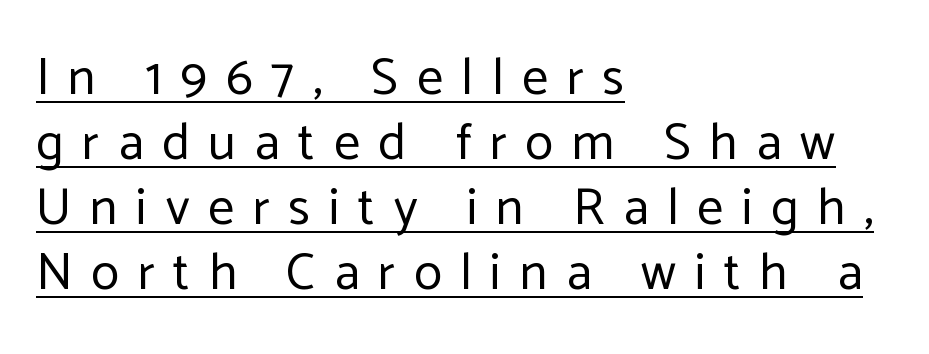
{"serif": "no", "italic": "no", "bold": "no", "weight": "regular", "width": "normal", "stroke_contrast": "low", "x_height": "medium", "monospaced": "no", "underline": "yes", "align": "left", "line_spacing": "normal", "line_spacing_ratio": 1.25, "letter_spacing": "wide", "letter_spacing_em": 0.36, "glyph_px": 52}
